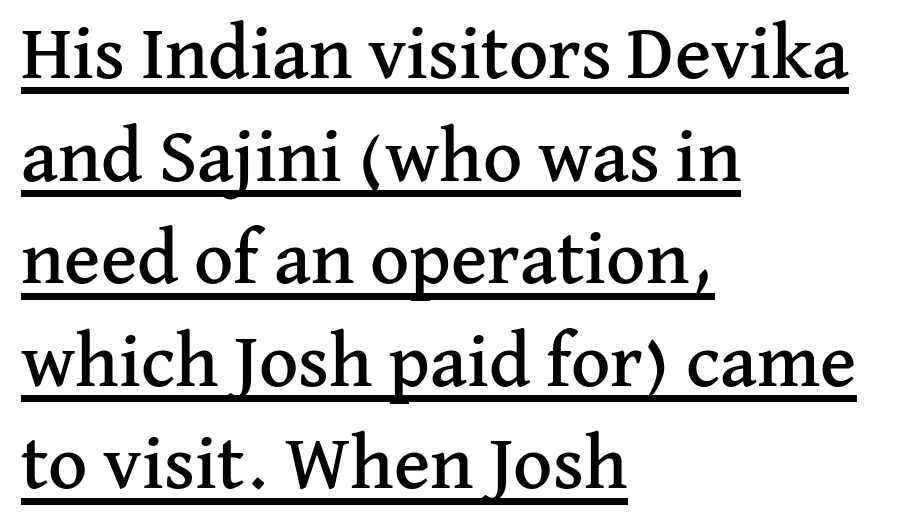
The image shows 76 px serif type, upright; set left-aligned, normal line spacing (1.35x), normal letter spacing, underlined; medium stroke contrast and a medium x-height.
